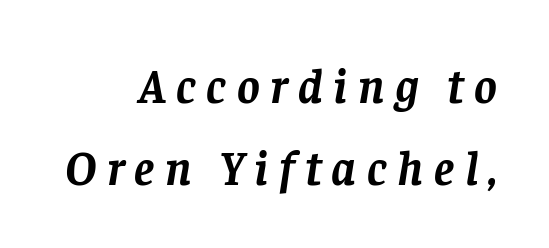
Q: Is the text bold? A: Yes.
Q: Is the text italic (slanted)? A: Yes, it leans right by about 8 degrees.
Q: Is the typeface a serif or a sans-serif typeface? A: Serif.
Q: Is the text underlined? A: No.
Q: How is the paragraph aligned? A: Right-aligned.
Q: Is the spacing between letters normal or unusually wide? A: Unusually wide.
Q: Is the spacing between lines tight, normal or loose? A: Normal.
Q: Width (condensed, normal, or wide)? A: Normal.
Q: Stroke contrast? A: Low.
Q: x-height? A: Large.
Q: Monospaced? A: No.
